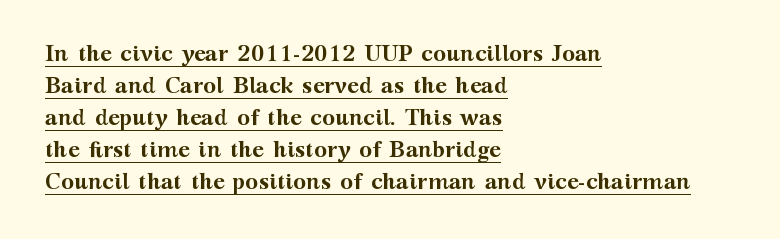
The image shows 22 px bold type, upright; set left-aligned, normal line spacing (1.45x), normal letter spacing, underlined.
